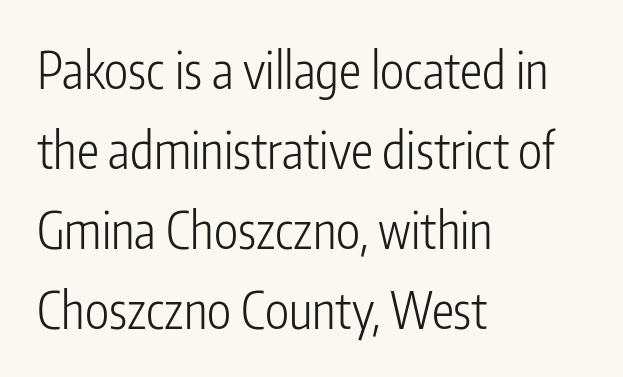
Q: Is the text bold? A: No.
Q: Is the text italic (slanted)? A: No, it is upright.
Q: Is the typeface a serif or a sans-serif typeface? A: Sans-serif.
Q: Is the text underlined? A: No.
Q: How is the paragraph aligned? A: Left-aligned.
Q: Is the spacing between letters normal or unusually wide? A: Normal.
Q: Is the spacing between lines tight, normal or loose? A: Normal.
Q: Width (condensed, normal, or wide)? A: Condensed.
Q: Stroke contrast? A: Low.
Q: x-height? A: Medium.
Q: Monospaced? A: No.
